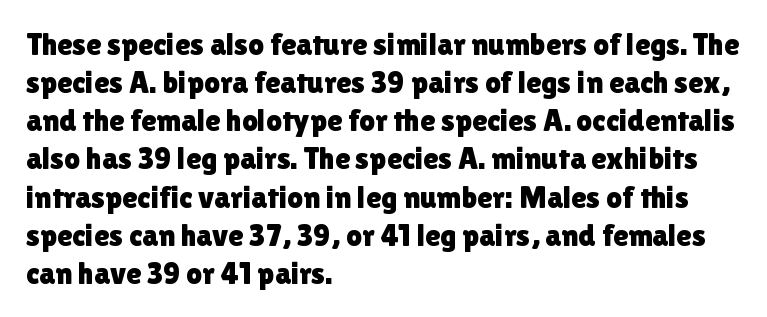
The image shows 31 px sans-serif type, upright; set left-aligned, line spacing 1.23x, normal letter spacing, not underlined; a medium x-height.
